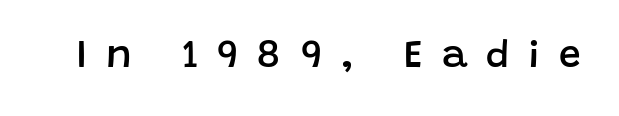
Q: Is the text bold? A: Semi-bold.
Q: Is the text italic (slanted)? A: No, it is upright.
Q: Is the typeface a serif or a sans-serif typeface? A: Sans-serif.
Q: Is the text underlined? A: No.
Q: Is the spacing between letters normal or unusually wide? A: Unusually wide.
Q: Width (condensed, normal, or wide)? A: Normal.
Q: Stroke contrast? A: Low.
Q: x-height? A: Large.
Q: Monospaced? A: No.
